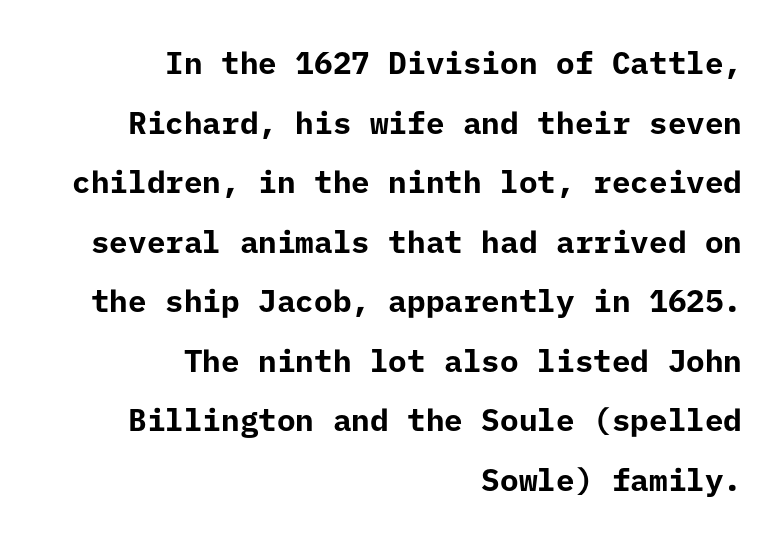
The block of text is sparse from top to bottom, with ample space between rows. All the whitespace from short lines collects on the left. This is sans-serif lettering, the kind often seen on screens and signage. This is the regular roman posture of the typeface. This rendering leaves character spacing at its baseline value. Honestly, there is no underline to notice here at all.
